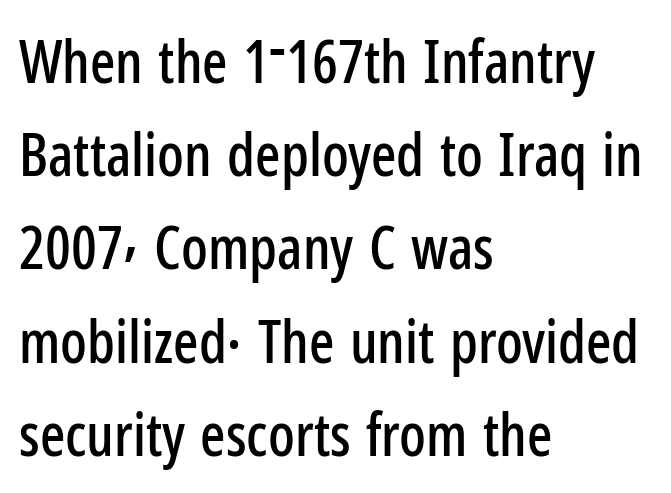
The image shows 59 px condensed sans-serif type, upright; set left-aligned, normal line spacing (1.58x), normal letter spacing, not underlined; low stroke contrast and a medium x-height.
